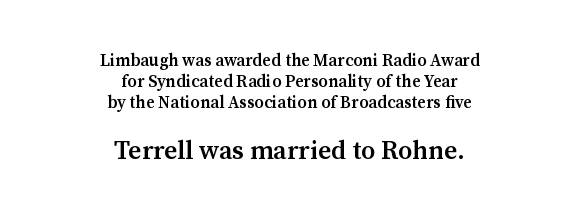
{"italic": "no", "bold": "semi", "underline": "no", "align": "center", "line_spacing_ratio": 1.23, "letter_spacing": "normal", "letter_spacing_em": 0.0, "larger_block": "second", "size_ratio": 1.53, "glyph_px": 26}
